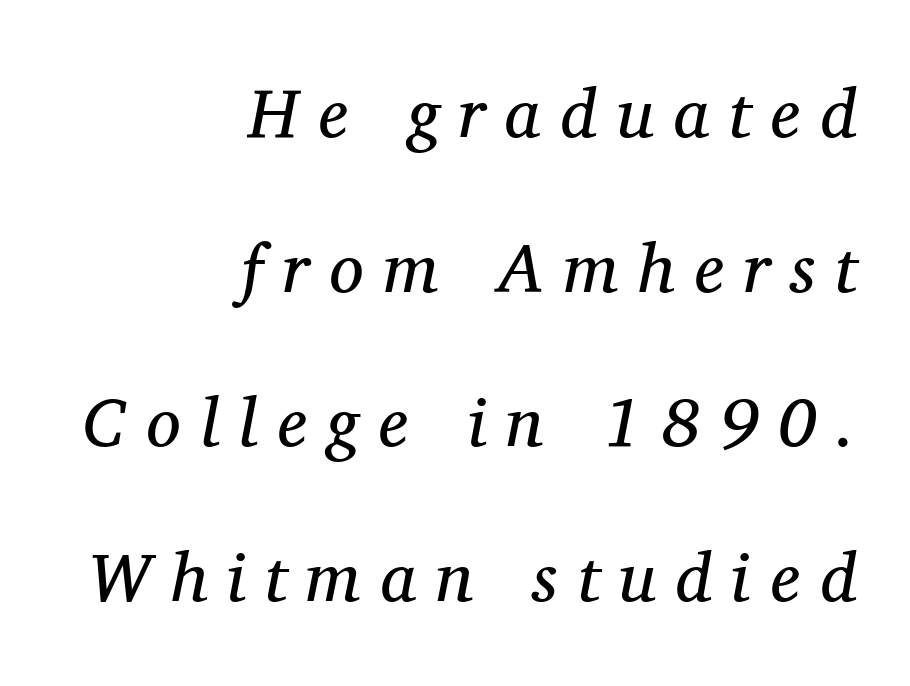
{"serif": "yes", "italic": "yes", "lean": "right", "slant_degrees": 11, "bold": "no", "weight": "regular", "width": "normal", "stroke_contrast": "medium", "x_height": "medium", "monospaced": "no", "underline": "no", "align": "right", "line_spacing": "loose", "line_spacing_ratio": 2.24, "letter_spacing": "wide", "letter_spacing_em": 0.29, "glyph_px": 69}
